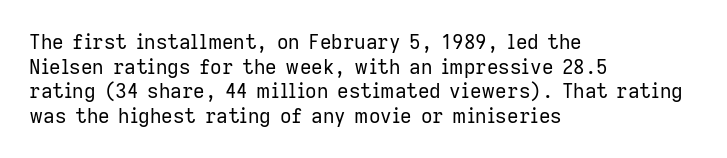
Casual observation: everything's shoved over to the left. This is not heavy type; no bold has been used. Italic? Not at all — the glyphs are vertical. The space beneath each line is pristine and unruled. No extra tracking has been applied to these lines.
